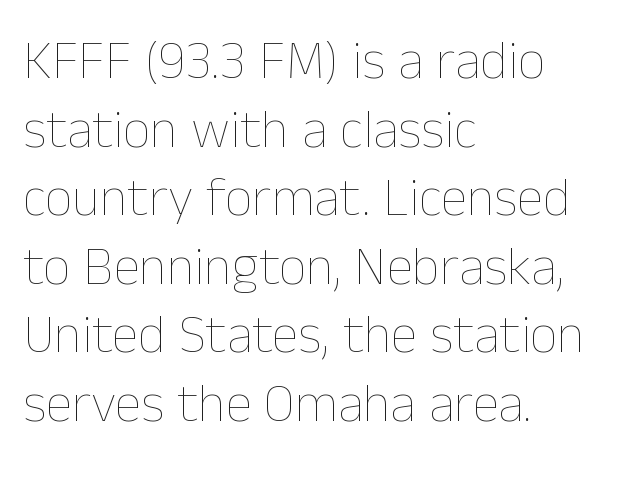
Q: Is the text bold? A: No.
Q: Is the text italic (slanted)? A: No, it is upright.
Q: Is the text underlined? A: No.
Q: How is the paragraph aligned? A: Left-aligned.
Q: Is the spacing between letters normal or unusually wide? A: Normal.
Q: Is the spacing between lines tight, normal or loose? A: Normal.
Q: Width (condensed, normal, or wide)? A: Normal.
Q: Stroke contrast? A: Low.
Q: x-height? A: Medium.
Q: Monospaced? A: No.
